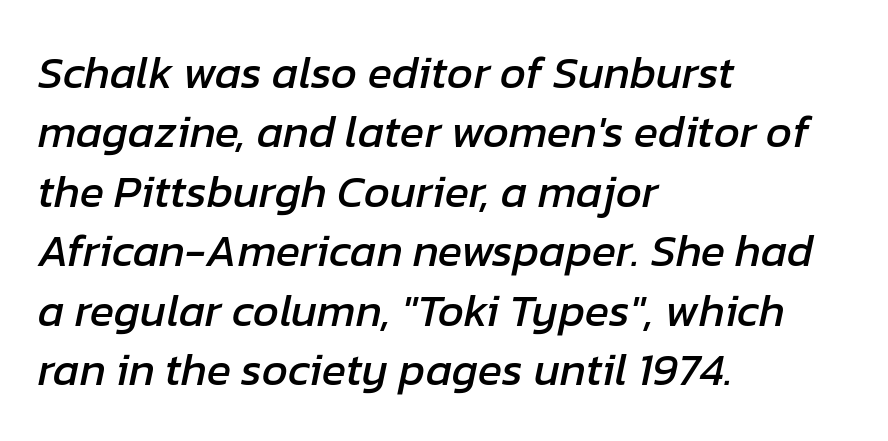
{"italic": "yes", "lean": "right", "slant_degrees": 12, "width": "normal", "stroke_contrast": "low", "x_height": "medium", "monospaced": "no", "underline": "no", "align": "left", "line_spacing": "normal", "line_spacing_ratio": 1.32, "letter_spacing": "normal", "letter_spacing_em": 0.0, "glyph_px": 45}
